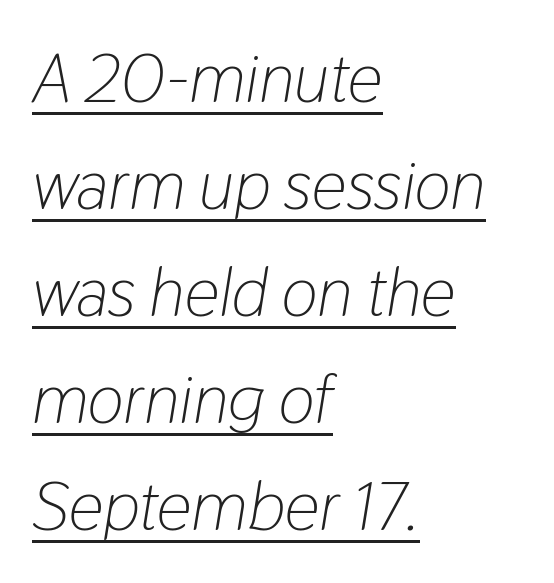
{"italic": "yes", "lean": "right", "slant_degrees": 9, "bold": "no", "weight": "light", "width": "condensed", "stroke_contrast": "low", "x_height": "medium", "monospaced": "no", "underline": "yes", "align": "left", "line_spacing": "normal", "line_spacing_ratio": 1.55, "letter_spacing": "normal", "letter_spacing_em": 0.0, "glyph_px": 69}
